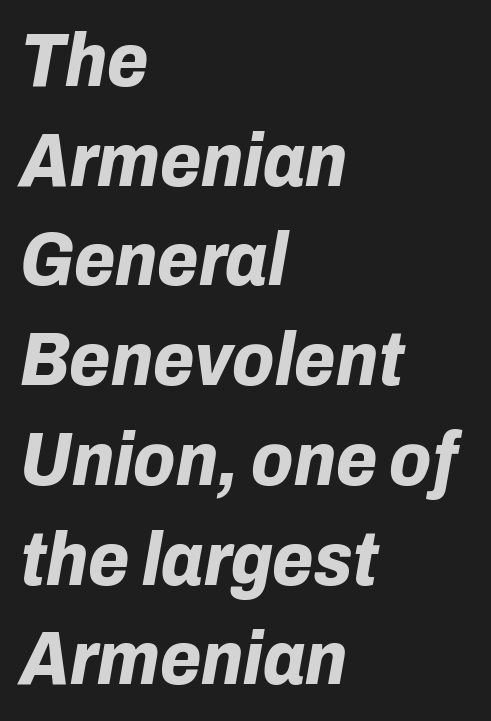
{"italic": "yes", "lean": "right", "slant_degrees": 10, "bold": "yes", "weight": "bold", "width": "normal", "stroke_contrast": "low", "x_height": "medium", "monospaced": "no", "underline": "no", "align": "left", "line_spacing": "normal", "line_spacing_ratio": 1.33, "letter_spacing": "normal", "letter_spacing_em": 0.0, "glyph_px": 75}
